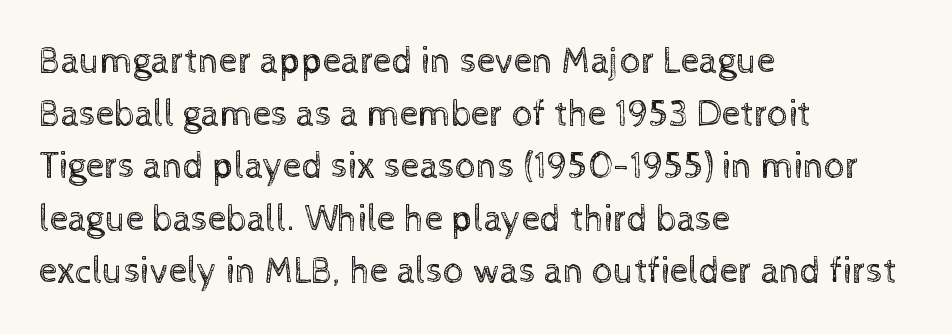
Q: Is the text bold? A: No.
Q: Is the text italic (slanted)? A: No, it is upright.
Q: Is the text underlined? A: No.
Q: How is the paragraph aligned? A: Left-aligned.
Q: Is the spacing between letters normal or unusually wide? A: Normal.
Q: Is the spacing between lines tight, normal or loose? A: Normal.
Q: Width (condensed, normal, or wide)? A: Normal.
Q: x-height? A: Medium.
Q: Monospaced? A: No.
